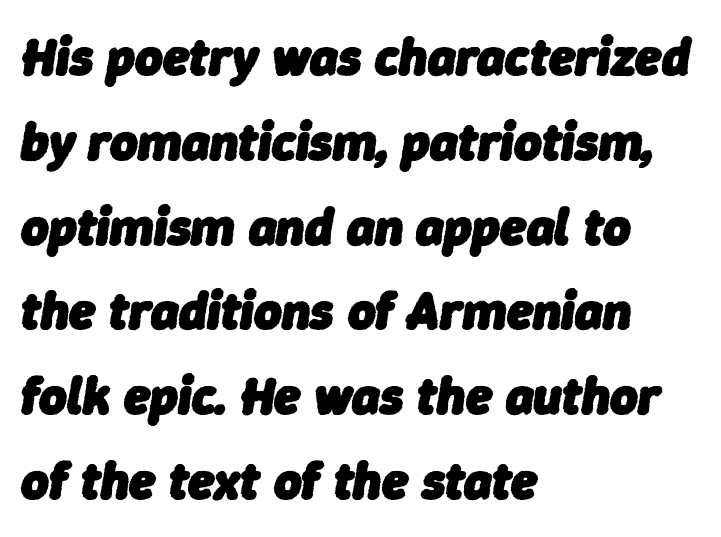
{"italic": "yes", "lean": "right", "slant_degrees": 9, "bold": "yes", "weight": "heavy", "width": "normal", "stroke_contrast": "low", "x_height": "medium", "monospaced": "no", "underline": "no", "align": "left", "line_spacing": "normal", "line_spacing_ratio": 1.6, "letter_spacing": "normal", "letter_spacing_em": 0.0, "glyph_px": 53}
